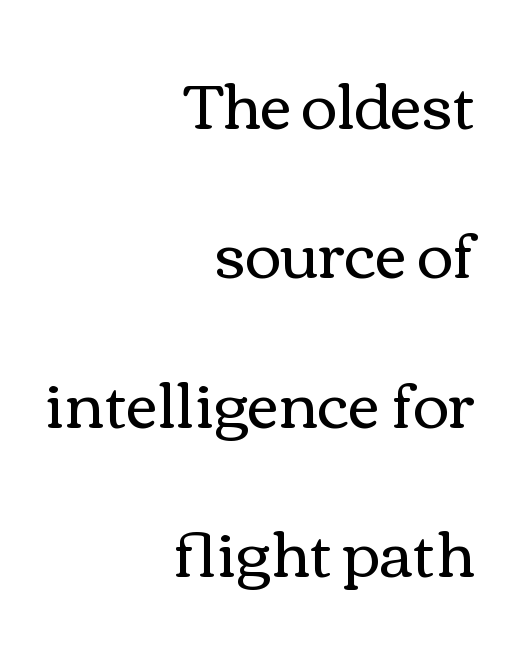
{"italic": "no", "bold": "no", "weight": "regular", "width": "wide", "stroke_contrast": "medium", "x_height": "medium", "monospaced": "no", "underline": "no", "align": "right", "line_spacing": "loose", "line_spacing_ratio": 2.41, "letter_spacing": "normal", "letter_spacing_em": 0.0, "glyph_px": 62}
